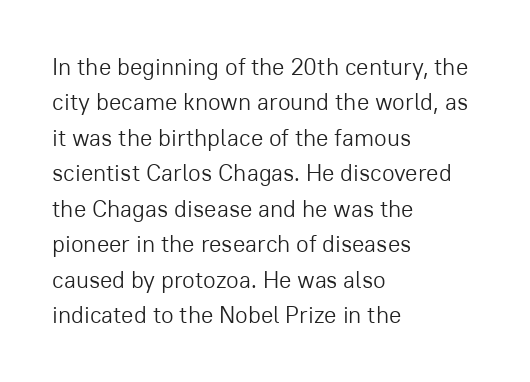
{"italic": "no", "bold": "no", "underline": "no", "align": "left", "line_spacing": "normal", "line_spacing_ratio": 1.54, "letter_spacing": "normal", "letter_spacing_em": 0.0, "glyph_px": 23}
